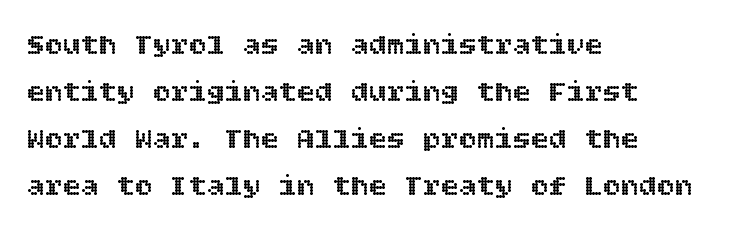
The specimen omits any rule beneath the text block's lines. Every character sits straight up, as roman type does. What stands out about the letter spacing? Nothing — it is the standard amount. Does the copy run flush right? No — it runs flush left. This sample keeps an unexceptional amount of space between lines.
